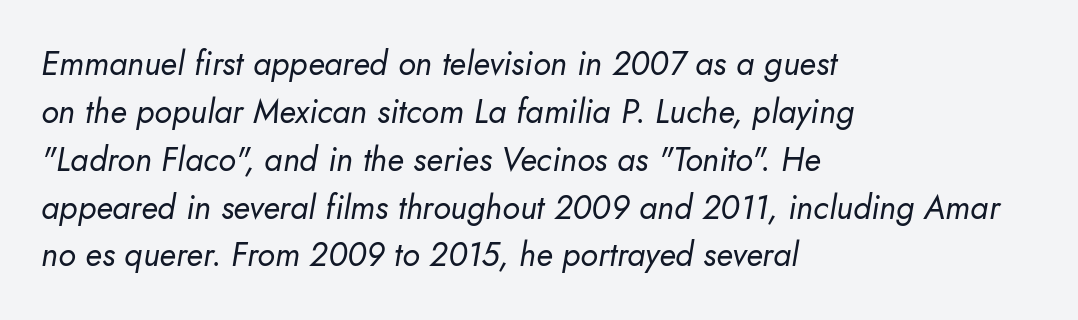
The image shows 33 px regular-weight type, italic (leaning right); set left-aligned, normal line spacing (1.45x), normal letter spacing, not underlined; low stroke contrast and a small x-height.
